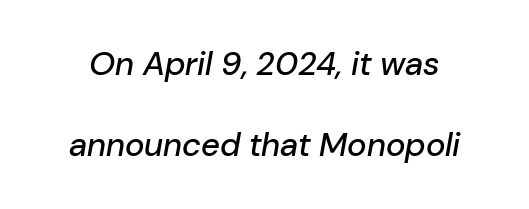
In terms of posture, this sample is oblique. The specimen omits any rule beneath the text block's lines. Widely set lines give the paragraph a tall, airy silhouette. Does extra space separate the letters? No, they use regular spacing. Do the characters align in a grid? No, the font is proportional.
